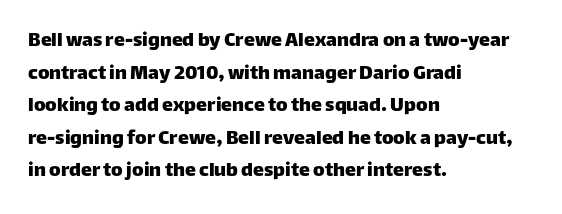
The image shows 22 px text type, upright; set left-aligned, normal line spacing (1.48x), normal letter spacing, not underlined.
